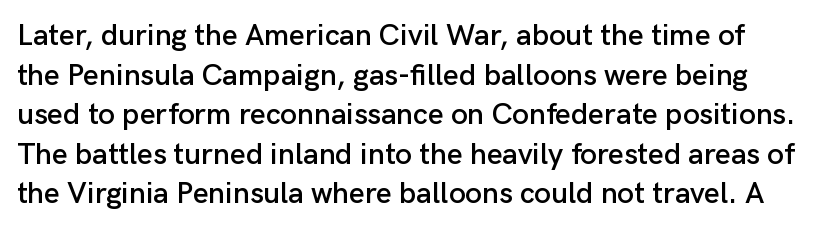
{"serif": "no", "italic": "no", "width": "normal", "stroke_contrast": "low", "x_height": "medium", "monospaced": "no", "underline": "no", "line_spacing": "normal", "line_spacing_ratio": 1.32, "letter_spacing": "normal", "letter_spacing_em": 0.0, "glyph_px": 30}
